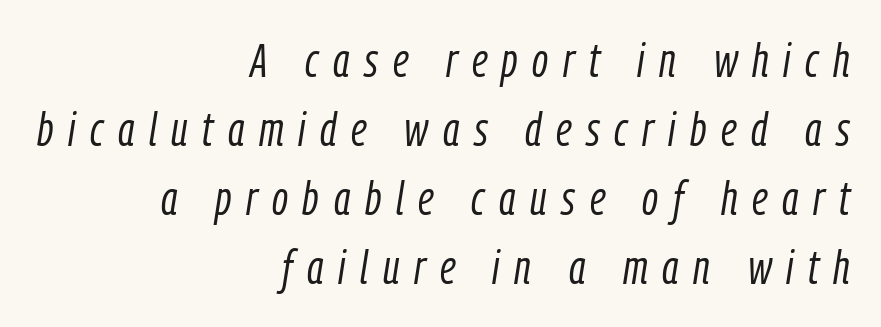
Notice how the passage keeps a crisp vertical edge on the right only. These lines are rendered in a variable-pitch font. It's the slanting kind of type. Tracking here is generous; glyphs stand well apart from one another.
